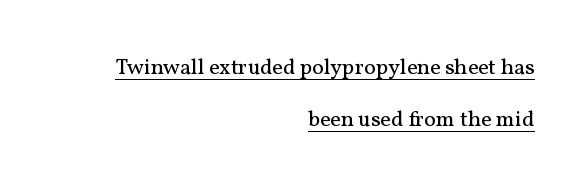
The image shows 22 px text type, upright; set right-aligned, loose line spacing (2.37x), normal letter spacing, underlined.
